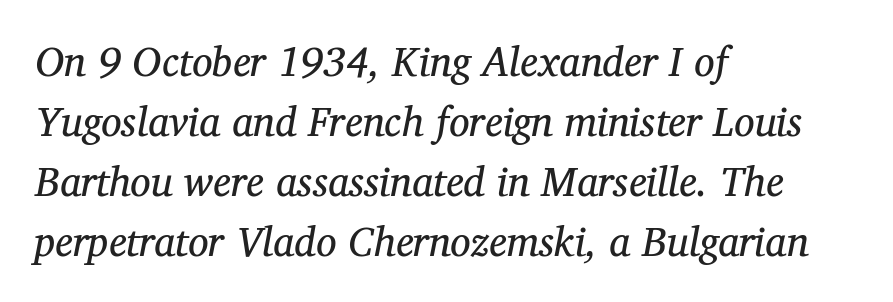
The vertical gap from one line to the next is medium. Quick note: italic. Short and long lines alike share a common starting point at left. No chunkiness to these letters — they're not bold. Look at the tracking — it's just the regular setting, nothing added.
